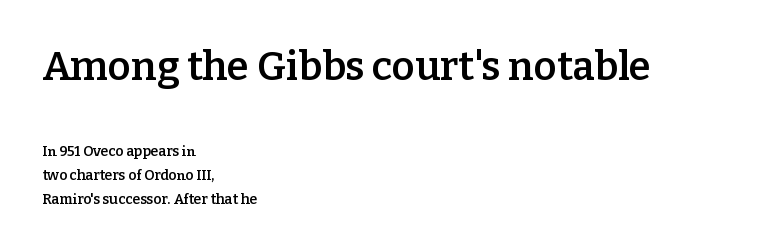
It's the straight-up-and-down kind of type. The block sitting higher on the canvas is the one with enlarged characters. Semibold letterforms, between regular and bold. Unlike a clean sans, this face finishes its strokes with serifs.
